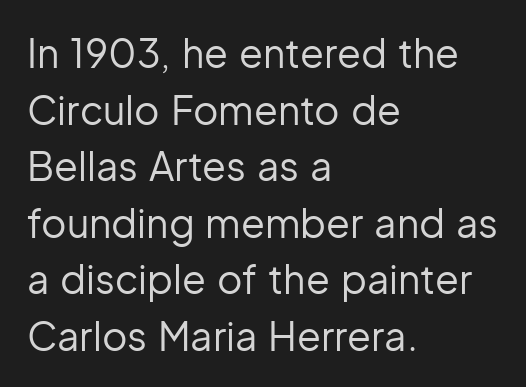
The image shows 39 px regular-weight sans-serif type, upright; set left-aligned, normal line spacing (1.45x), normal letter spacing, not underlined; low stroke contrast and a medium x-height.
